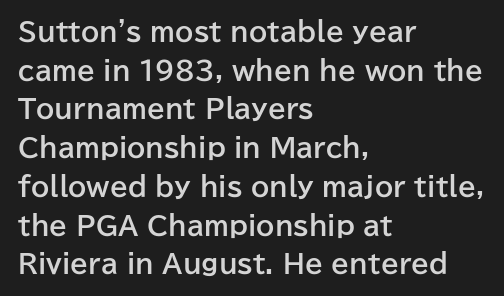
{"italic": "no", "bold": "yes", "underline": "no", "align": "left", "line_spacing": "normal", "line_spacing_ratio": 1.49, "letter_spacing": "normal", "letter_spacing_em": 0.0, "glyph_px": 26}
